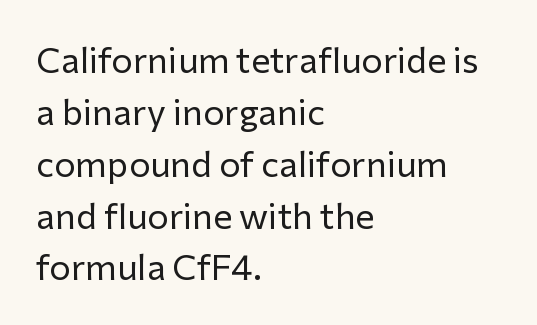
{"serif": "no", "italic": "no", "bold": "no", "weight": "regular", "width": "normal", "stroke_contrast": "low", "x_height": "medium", "monospaced": "no", "underline": "no", "align": "left", "line_spacing": "normal", "line_spacing_ratio": 1.44, "letter_spacing": "normal", "letter_spacing_em": 0.0, "glyph_px": 36}
